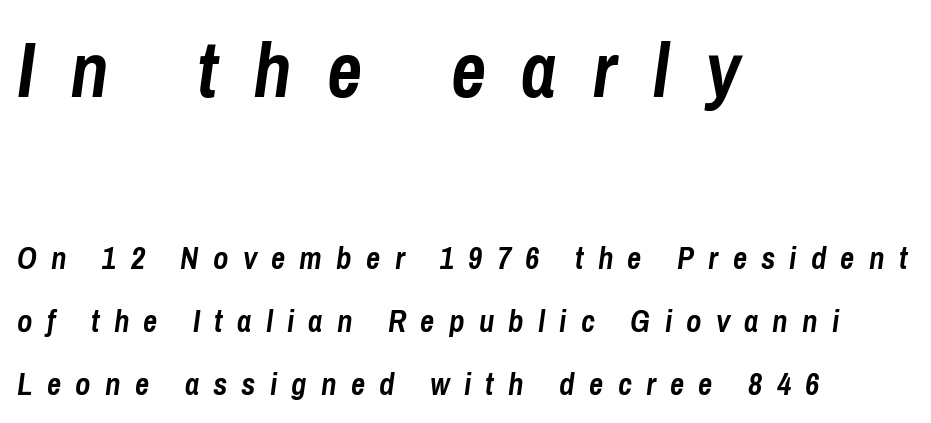
{"italic": "yes", "lean": "right", "slant_degrees": 8, "bold": "yes", "weight": "semibold", "width": "condensed", "stroke_contrast": "low", "x_height": "medium", "monospaced": "no", "underline": "no", "align": "left", "line_spacing": "loose", "line_spacing_ratio": 2.04, "letter_spacing": "wide", "letter_spacing_em": 0.46, "larger_block": "first", "size_ratio": 2.48, "glyph_px": 77}
